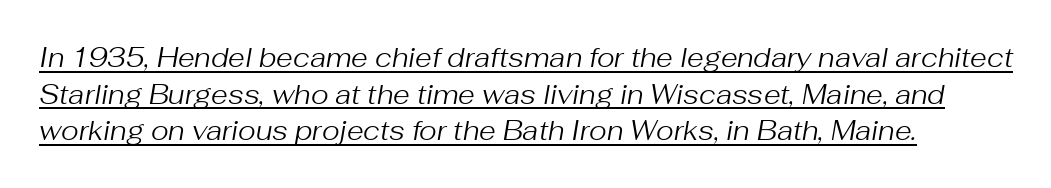
The block of text has a typical density, with ordinary space between rows. The glyphs look as if they've been sheared to an angle. Each stroke keeps to a modest, everyday thickness or less. The passage shown has conventional tracking throughout. The rendering uses the underline text-decoration.
